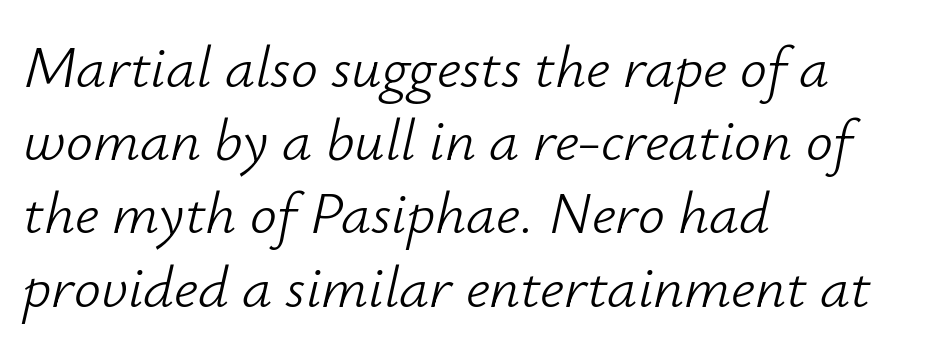
The ragged edge is on the right, which tells us the setting is flush left. How are the letters spaced? Ordinarily, with no added tracking. Characters are canted at an angle relative to the baseline's perpendicular. The zone under the glyphs is completely vacant. The passage shown is typed in a proportional face where columns would drift.
